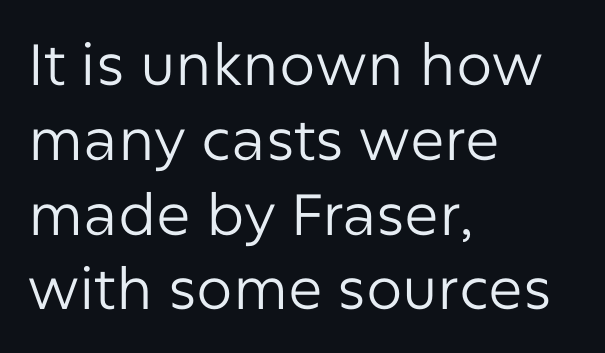
The image shows 58 px regular-weight sans-serif type, upright; set left-aligned, normal line spacing (1.29x), normal letter spacing, not underlined; low stroke contrast and a medium x-height.
